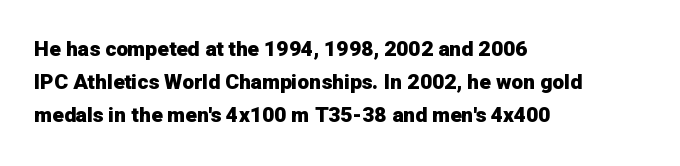
The font is running at its bold setting. Letters rest on an invisible, unmarked baseline. Students, note that the glyphs here touch the page at normal intervals. The rendering anchors every line to the left-hand side.
